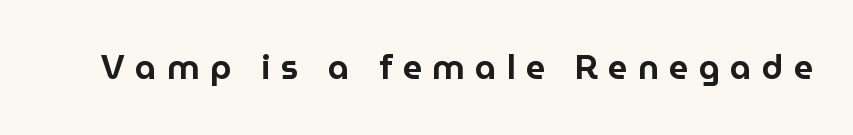
This sample has the flowing, uneven cadence of proportional lettering. What kind of face is this? One without serifs — a sans. Short note: letters widely spaced. The space directly below the letters is spotless.
